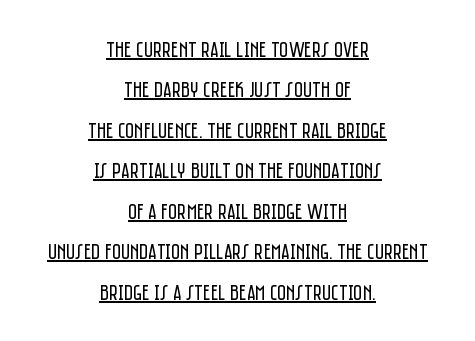
{"italic": "no", "bold": "no", "underline": "yes", "align": "center", "line_spacing_ratio": 1.84, "letter_spacing": "normal", "letter_spacing_em": 0.0, "glyph_px": 22}
